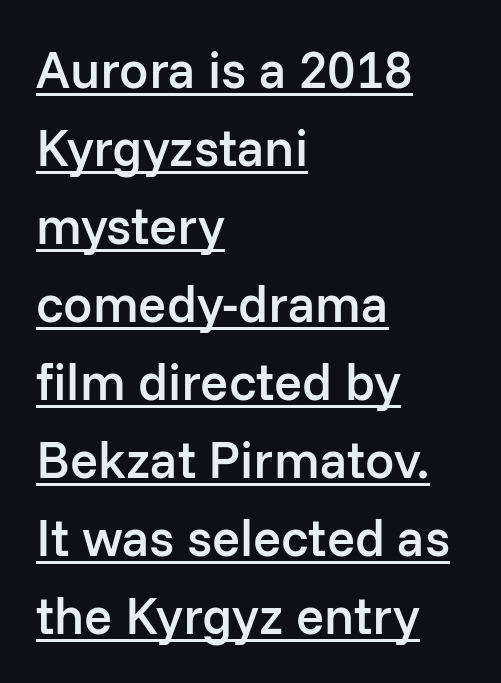
Q: Is the text bold? A: Semi-bold.
Q: Is the text italic (slanted)? A: No, it is upright.
Q: Is the typeface a serif or a sans-serif typeface? A: Sans-serif.
Q: Is the text underlined? A: Yes.
Q: How is the paragraph aligned? A: Left-aligned.
Q: Is the spacing between letters normal or unusually wide? A: Normal.
Q: Is the spacing between lines tight, normal or loose? A: Normal.
Q: Width (condensed, normal, or wide)? A: Normal.
Q: Stroke contrast? A: Low.
Q: x-height? A: Medium.
Q: Monospaced? A: No.
